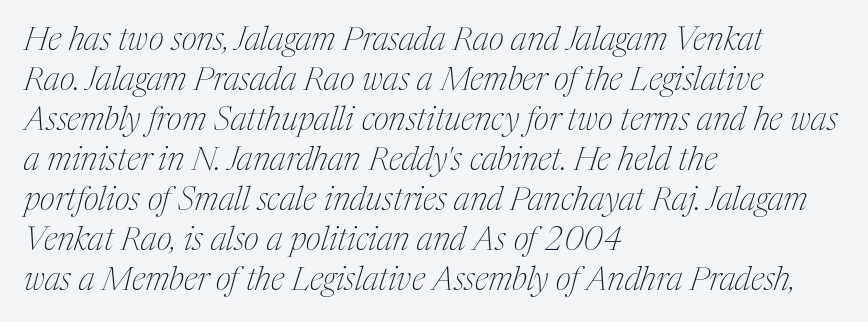
Q: Is the text bold? A: No.
Q: Is the text italic (slanted)? A: Yes, it leans right by about 17 degrees.
Q: Is the typeface a serif or a sans-serif typeface? A: Serif.
Q: Is the text underlined? A: No.
Q: How is the paragraph aligned? A: Left-aligned.
Q: Is the spacing between letters normal or unusually wide? A: Normal.
Q: Width (condensed, normal, or wide)? A: Condensed.
Q: Stroke contrast? A: Medium.
Q: x-height? A: Medium.
Q: Monospaced? A: No.
